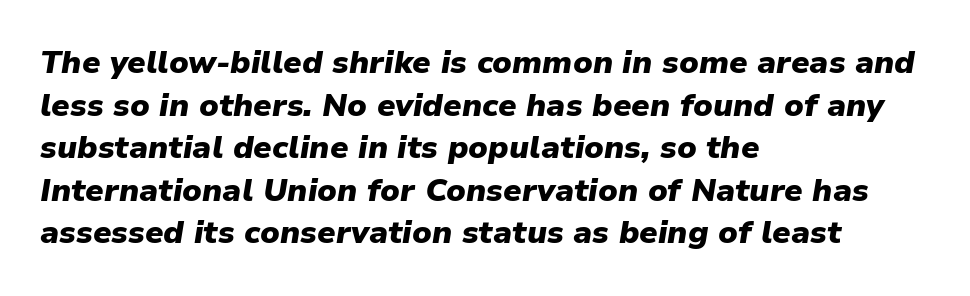
Reading down the block, your eye returns to a fixed left position each line. This is oblique type, the kind used for emphasis or titles. Each new line begins a customary step beneath the previous one. Notice how thick the strokes are: this is what a full bold looks like. The rendering uses natural spacing where letterforms have individual widths.
